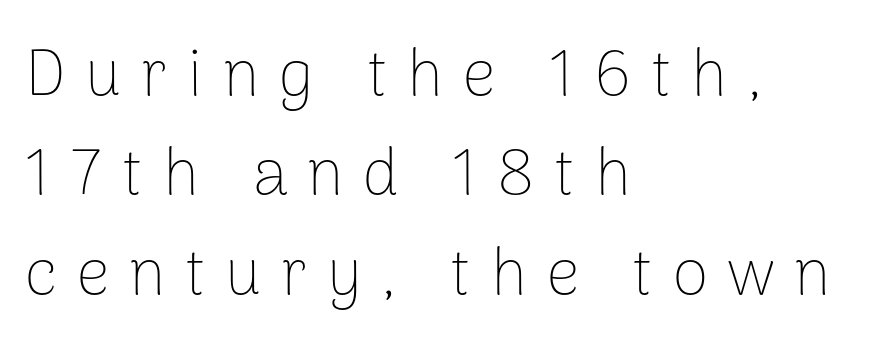
The image shows 65 px thin sans-serif type, upright; set left-aligned, normal line spacing (1.53x), unusually wide letter spacing (+0.3 em), not underlined; low stroke contrast and a medium x-height.
